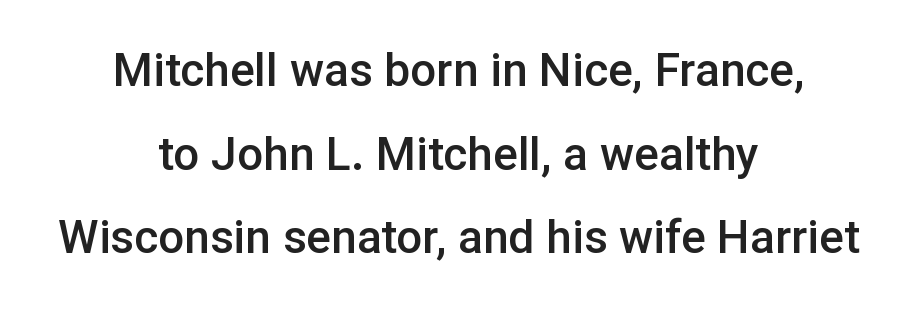
A typesetter would call this proportional, since set widths differ per character. Ordinary non-slanted type is in use. These lines are composed in type without serifs. These words are printed semibold, heavier than regular yet not bold. Glance below the letters and you will spot only blank space. Spacing between characters is what you'd get straight out of the box.
